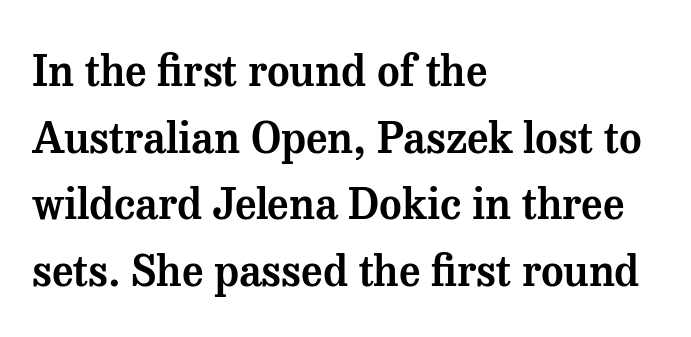
The image shows 43 px serif type, upright; set left-aligned, normal line spacing (1.55x), normal letter spacing, not underlined; medium stroke contrast and a medium x-height.
